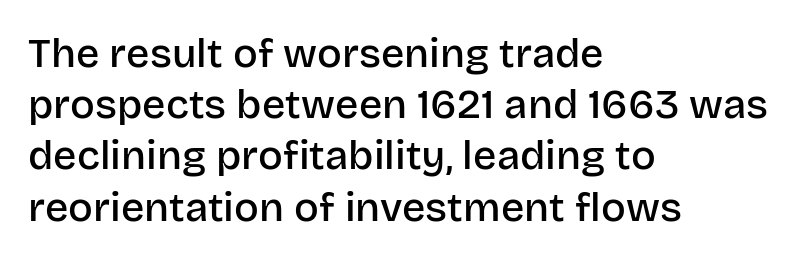
Character widths vary here, with narrow letters taking less room than wide ones. Clear beneath every line of the passage. This sample uses a sans-serif face. How heavy is the stroke? Medium-heavy — a semibold, shy of bold. Quick note: not italic, upright. There is no visible air inserted between adjacent glyphs.
